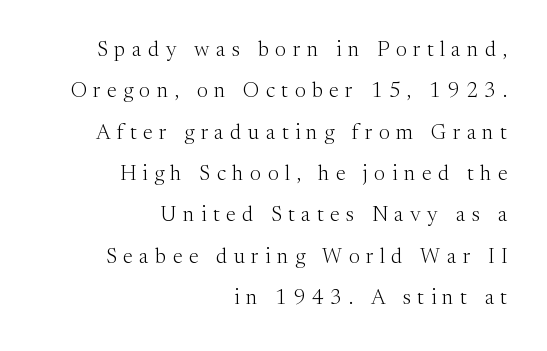
Letters have the restrained weight of plain body copy at most. The zone under the glyphs is completely vacant. Teacher's note: observe the even right margin — that is flush-right alignment. Whoever set this chose breathing room over compactness in the vertical rhythm. Compared with typical body copy, the letter spacing here is much looser.
